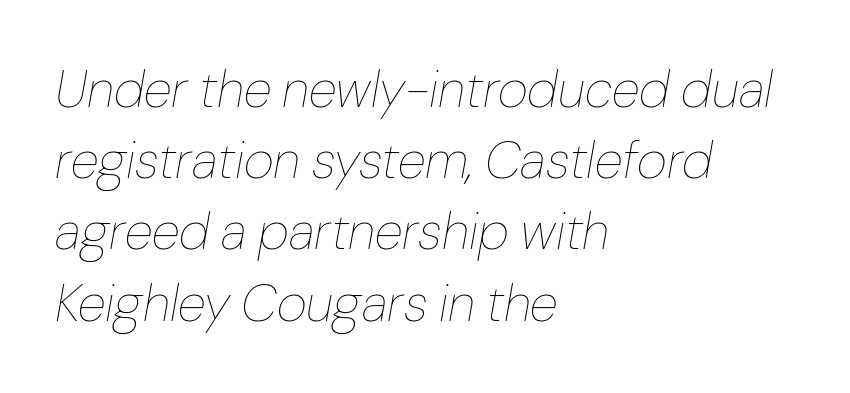
Q: Is the text bold? A: No.
Q: Is the text italic (slanted)? A: Yes, it leans right by about 10 degrees.
Q: Is the text underlined? A: No.
Q: How is the paragraph aligned? A: Left-aligned.
Q: Is the spacing between letters normal or unusually wide? A: Normal.
Q: Is the spacing between lines tight, normal or loose? A: Normal.
Q: Width (condensed, normal, or wide)? A: Normal.
Q: Stroke contrast? A: Low.
Q: x-height? A: Medium.
Q: Monospaced? A: No.
